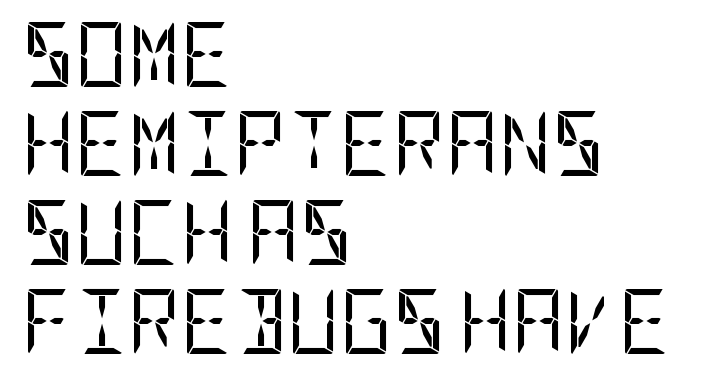
{"serif": "no", "italic": "no", "bold": "no", "weight": "regular", "width": "condensed", "stroke_contrast": "low", "x_height": "large", "underline": "no", "align": "left", "line_spacing": "normal", "line_spacing_ratio": 1.37, "letter_spacing": "normal", "letter_spacing_em": 0.0, "glyph_px": 65}
